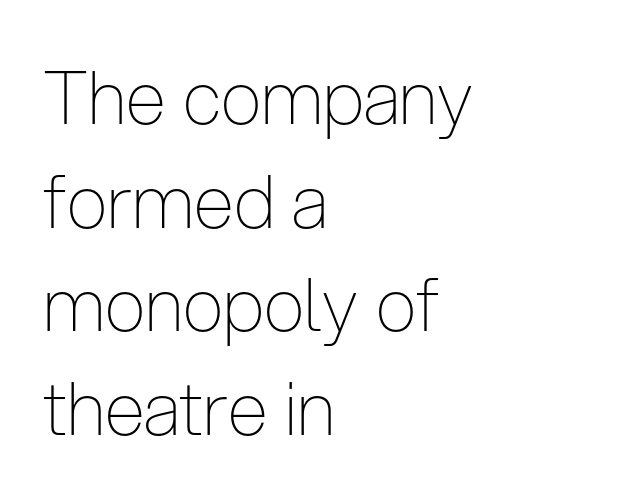
{"serif": "no", "italic": "no", "bold": "no", "weight": "thin", "width": "condensed", "stroke_contrast": "low", "x_height": "medium", "monospaced": "no", "underline": "no", "align": "left", "line_spacing": "normal", "line_spacing_ratio": 1.42, "letter_spacing": "normal", "letter_spacing_em": 0.0, "glyph_px": 73}
